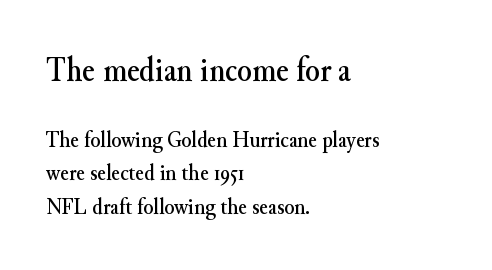
Q: Is the text italic (slanted)? A: No, it is upright.
Q: Is the typeface a serif or a sans-serif typeface? A: Serif.
Q: Is the text underlined? A: No.
Q: How is the paragraph aligned? A: Left-aligned.
Q: Is the spacing between letters normal or unusually wide? A: Normal.
Q: Is the spacing between lines tight, normal or loose? A: Normal.
Q: Which block of text is set in a larger size, the first (top) or the second (bottom)? A: The first (top) one.
Q: Width (condensed, normal, or wide)? A: Normal.
Q: Stroke contrast? A: Medium.
Q: x-height? A: Small.
Q: Monospaced? A: No.
